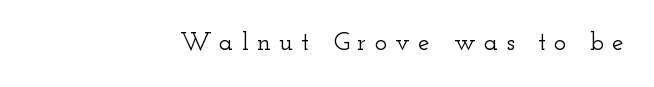
The image shows 26 px text type, upright; set right-aligned, unusually wide letter spacing (+0.31 em), not underlined.
